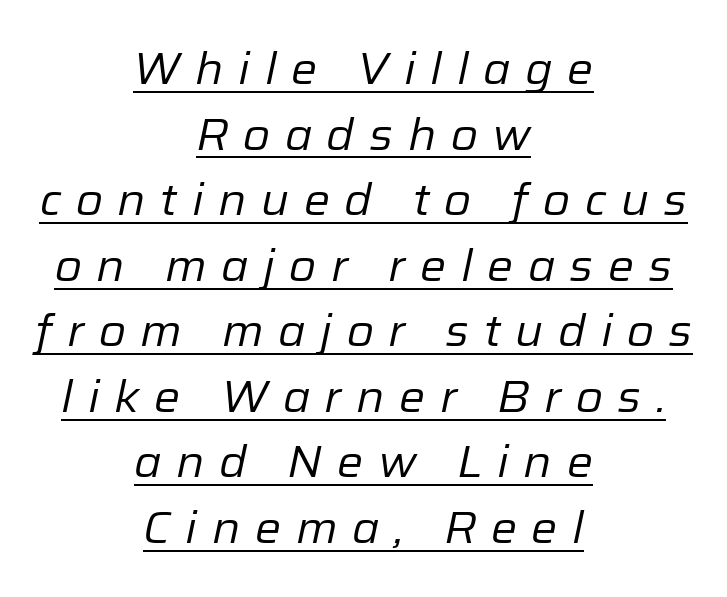
Q: Is the text bold? A: No.
Q: Is the text italic (slanted)? A: Yes, it leans right by about 12 degrees.
Q: Is the text underlined? A: Yes.
Q: How is the paragraph aligned? A: Centered.
Q: Is the spacing between letters normal or unusually wide? A: Unusually wide.
Q: Is the spacing between lines tight, normal or loose? A: Normal.
Q: Width (condensed, normal, or wide)? A: Normal.
Q: Stroke contrast? A: Low.
Q: x-height? A: Medium.
Q: Monospaced? A: No.
